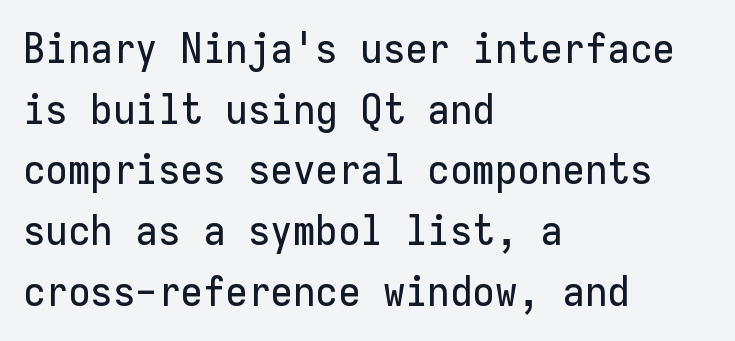
{"serif": "no", "italic": "no", "width": "normal", "stroke_contrast": "low", "x_height": "medium", "monospaced": "yes", "underline": "no", "align": "left", "line_spacing": "normal", "line_spacing_ratio": 1.48, "letter_spacing": "normal", "letter_spacing_em": 0.0, "glyph_px": 41}
